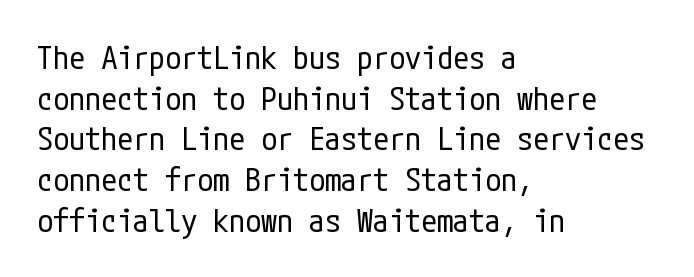
Heaviness? Minimal to ordinary, like unemphasized prose. The horizontal fit of the characters is conventional and even. In CSS terms this would be text-align: left. Baseline-to-baseline distance is the conventional proportion of letter height.
